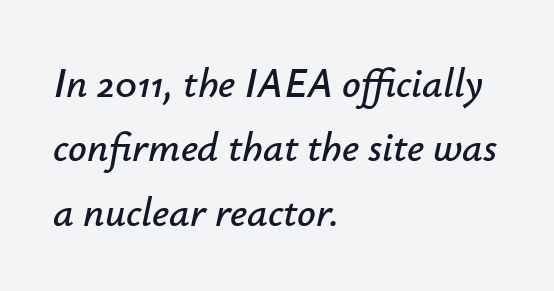
The image shows 41 px text type, italic (leaning right); set left-aligned, normal line spacing (1.57x), normal letter spacing, not underlined; low stroke contrast and a small x-height.
